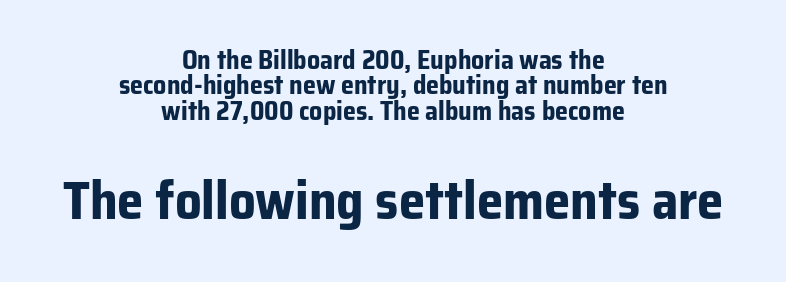
The image shows 53 px bold sans-serif type, upright; set centered, tight line spacing (0.98x), normal letter spacing, not underlined; the second (bottom) block is 2.04x larger; low stroke contrast and a medium x-height.
